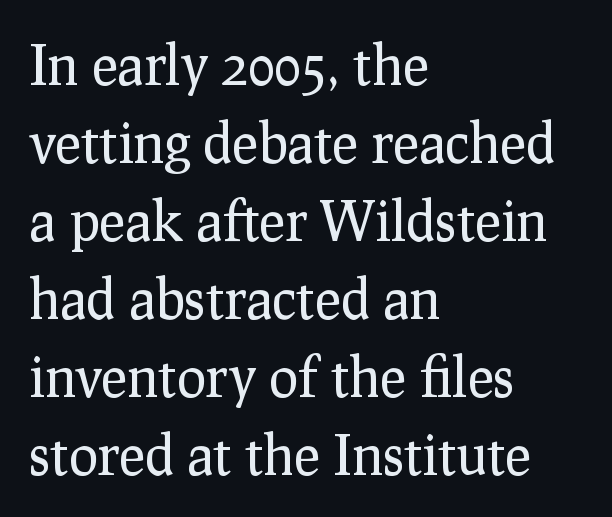
Regular leading. Students, note that the glyphs here touch the page at normal intervals. Weight class: somewhere from thin through regular. Compared with a centered layout, this one pins lines to the left instead. Letters rest on an invisible, unmarked baseline. Quick note: not italic, upright.
